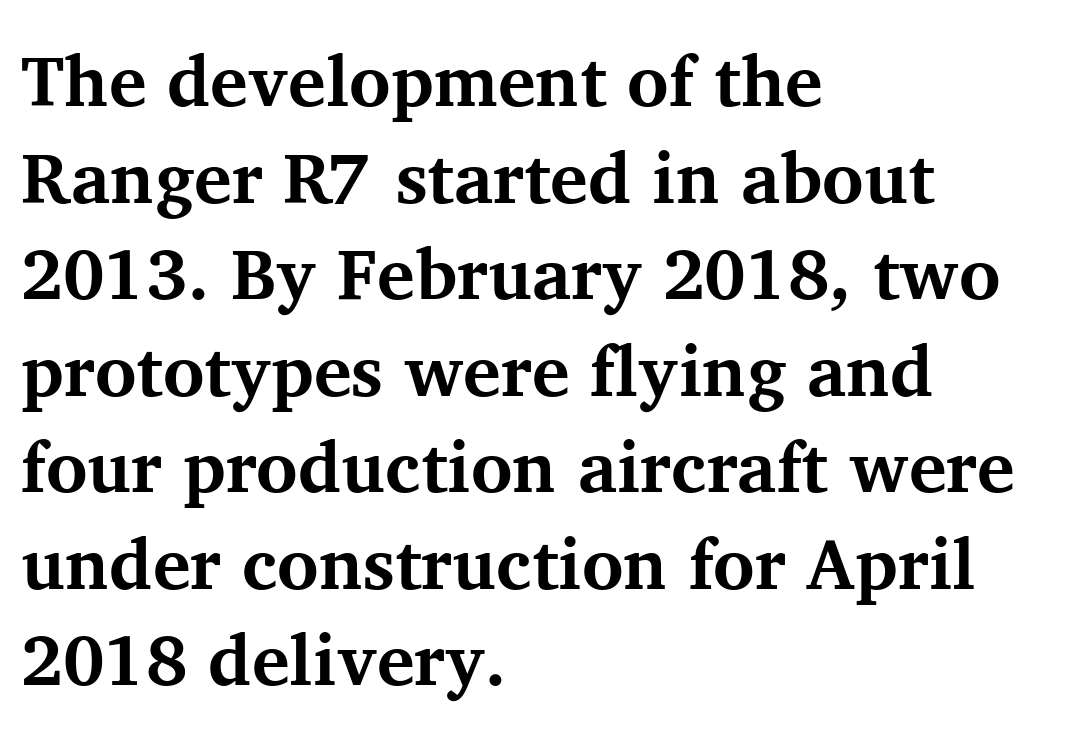
Normally led — the rows are evenly, conventionally spaced. The passage shown is typed in a proportional face where columns would drift. Look at the stroke-to-counter ratio: heavy, a bold. Serifs: yes, visible at the terminals of the letterforms. One-word summary of the alignment: left. If you drew a line through each stem, it would be perfectly vertical.
